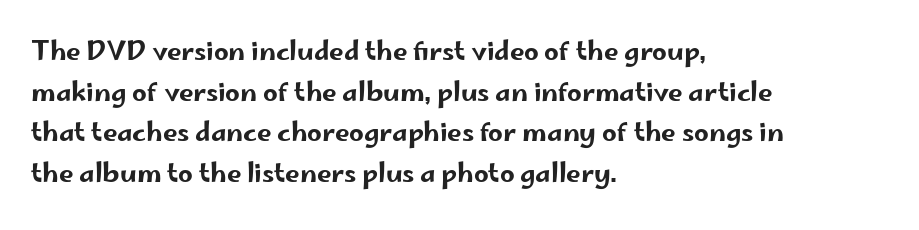
The image shows 26 px text type, upright; set left-aligned, normal line spacing (1.56x), normal letter spacing, not underlined.
